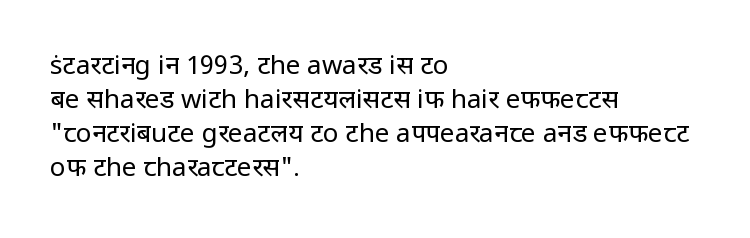
Q: Is the text bold? A: No.
Q: Is the text italic (slanted)? A: No, it is upright.
Q: Is the text underlined? A: No.
Q: How is the paragraph aligned? A: Left-aligned.
Q: Is the spacing between letters normal or unusually wide? A: Normal.
Q: Is the spacing between lines tight, normal or loose? A: Normal.
